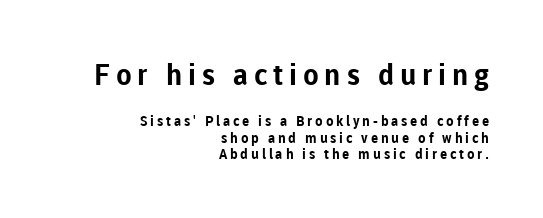
Q: Is the text bold? A: Yes.
Q: Is the text italic (slanted)? A: No, it is upright.
Q: Is the typeface a serif or a sans-serif typeface? A: Sans-serif.
Q: Is the text underlined? A: No.
Q: How is the paragraph aligned? A: Right-aligned.
Q: Is the spacing between letters normal or unusually wide? A: Unusually wide.
Q: Which block of text is set in a larger size, the first (top) or the second (bottom)? A: The first (top) one.
Q: Width (condensed, normal, or wide)? A: Normal.
Q: Stroke contrast? A: Low.
Q: x-height? A: Medium.
Q: Monospaced? A: No.
